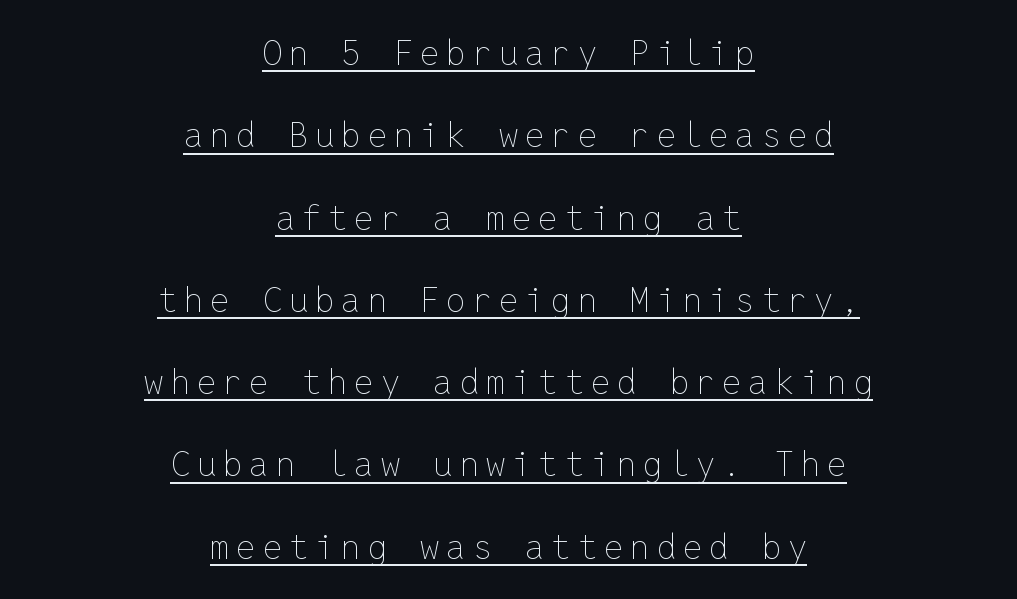
The tracking reads as deliberately expanded to a designer's eye. Heaviness? Minimal to ordinary, like unemphasized prose. The letters stand straight up with perfectly vertical stems. The rendering positions every line midway between the sides.
